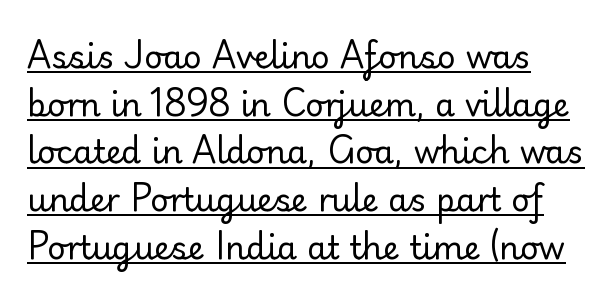
Alignment: flush left. The face used here is rendered with its standard letterfit. Tall strokes in this sample are plumb rather than angled. Interline gaps are of average width in this sample.
